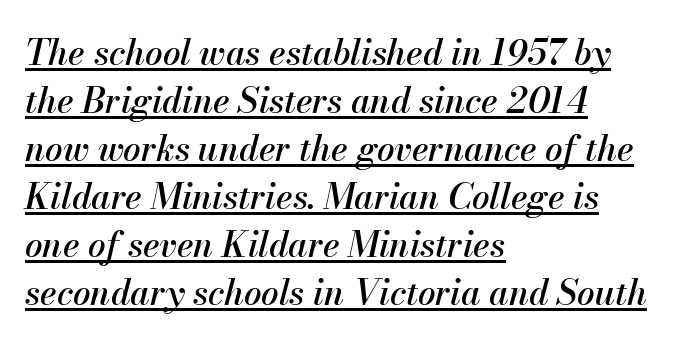
The image shows 35 px text type, italic (leaning right); set left-aligned, normal line spacing (1.37x), normal letter spacing, underlined; medium stroke contrast and a small x-height.
